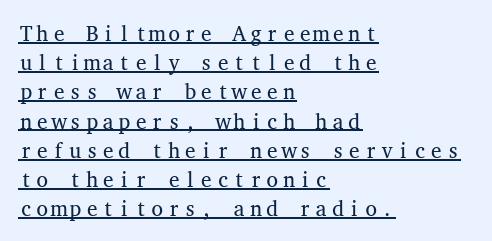
Style check: upright. If you drew a ruler down the left edge, every line would touch it. Each new line begins a customary step beneath the previous one. No chunkiness to these letters — they're not bold. The rendering keeps characters at their native spacing. The lettering is marked with a stroke running underneath it.
